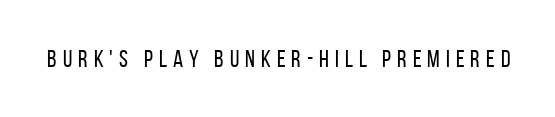
No extra ink here — the face is not bold. The tracking jumps out immediately: characters are airy and widely separated. The letters stand upright; this is a roman face. Has an underline been added? It has not.
